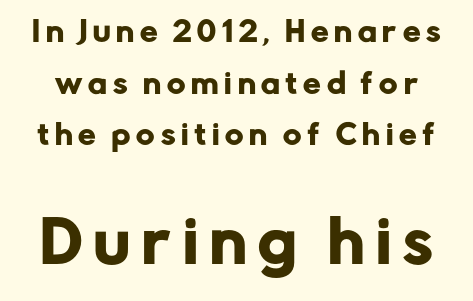
{"serif": "no", "italic": "no", "width": "normal", "stroke_contrast": "low", "x_height": "medium", "monospaced": "no", "underline": "no", "line_spacing_ratio": 1.84, "letter_spacing": "wide", "letter_spacing_em": 0.21, "larger_block": "second", "size_ratio": 2.04, "glyph_px": 57}
